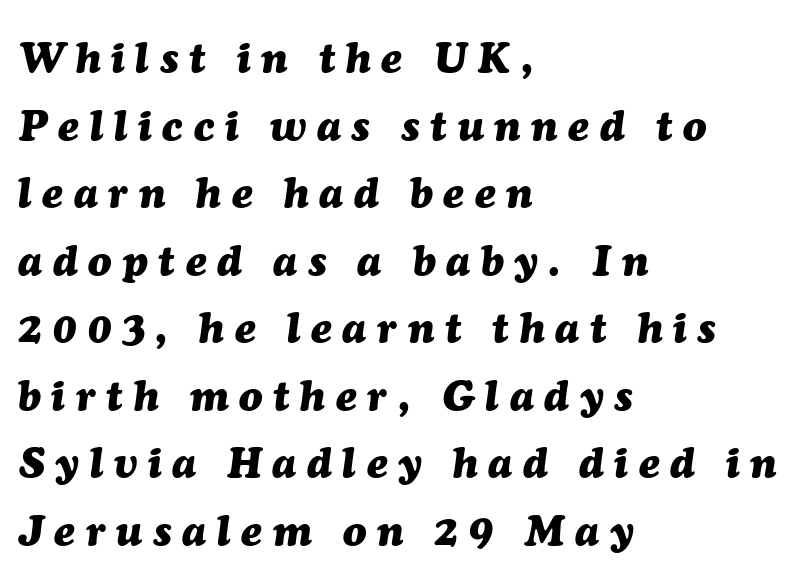
Q: Is the text bold? A: Yes.
Q: Is the text italic (slanted)? A: Yes, it leans right by about 7 degrees.
Q: Is the text underlined? A: No.
Q: How is the paragraph aligned? A: Left-aligned.
Q: Is the spacing between letters normal or unusually wide? A: Unusually wide.
Q: Is the spacing between lines tight, normal or loose? A: Normal.
Q: Width (condensed, normal, or wide)? A: Normal.
Q: Stroke contrast? A: Medium.
Q: x-height? A: Medium.
Q: Monospaced? A: No.
